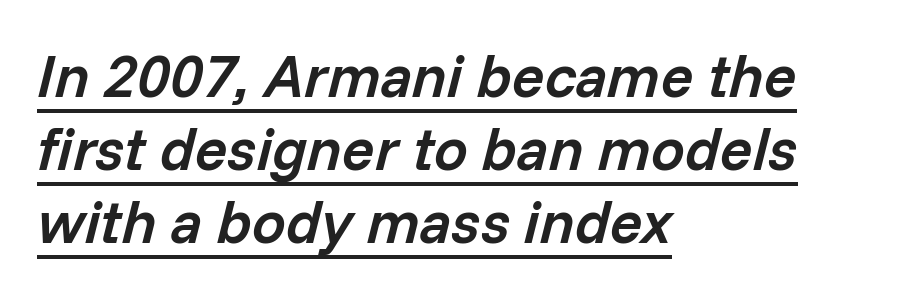
The image shows 60 px semibold type, italic (leaning right); set left-aligned, line spacing 1.22x, normal letter spacing, underlined; low stroke contrast and a medium x-height.
